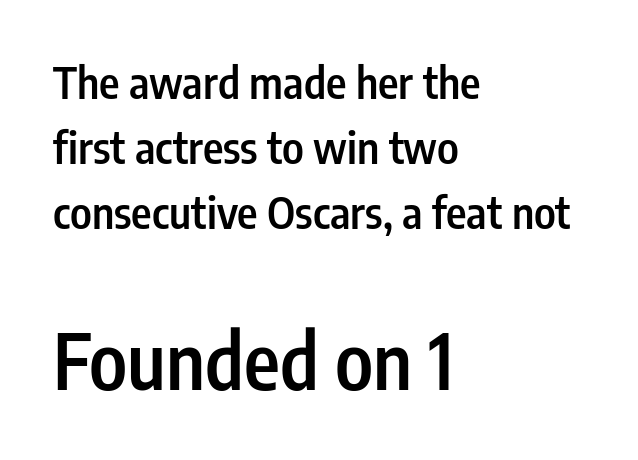
{"serif": "no", "italic": "no", "bold": "semi", "weight": "semibold", "width": "condensed", "stroke_contrast": "low", "x_height": "medium", "monospaced": "no", "underline": "no", "align": "left", "line_spacing": "normal", "line_spacing_ratio": 1.48, "letter_spacing": "normal", "letter_spacing_em": 0.0, "larger_block": "second", "size_ratio": 1.75, "glyph_px": 77}
